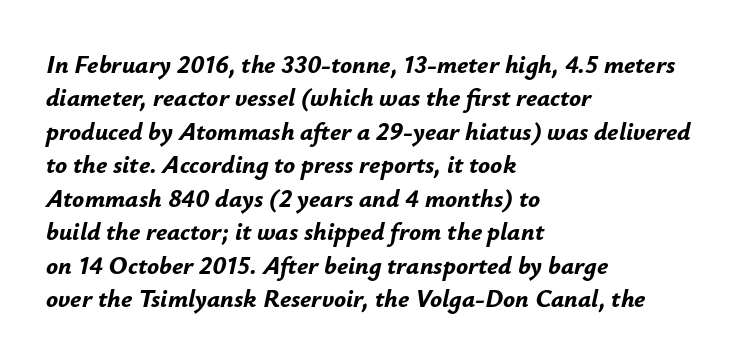
The foot of each line stays bare and open. Chunky letters — that's bold for sure. The face used here is rendered with its standard letterfit. Tall strokes in this sample are angled rather than plumb. These lines sit exactly where default settings would place them.
